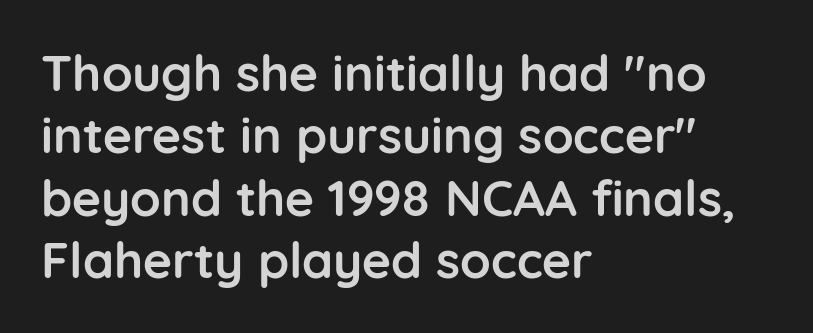
The image shows 50 px semibold sans-serif type, upright; set left-aligned, normal line spacing (1.25x), normal letter spacing, not underlined; low stroke contrast and a medium x-height.
